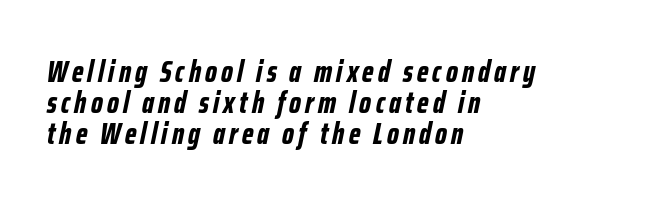
Q: Is the text bold? A: Yes.
Q: Is the text italic (slanted)? A: Yes, it leans right by about 12 degrees.
Q: Is the text underlined? A: No.
Q: How is the paragraph aligned? A: Left-aligned.
Q: Is the spacing between lines tight, normal or loose? A: Tight.
Q: Width (condensed, normal, or wide)? A: Condensed.
Q: Stroke contrast? A: Low.
Q: x-height? A: Medium.
Q: Monospaced? A: No.
